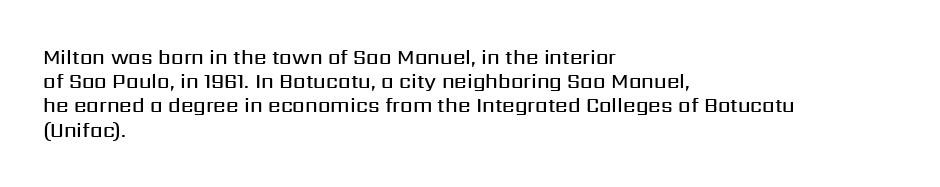
Q: Is the text bold? A: Semi-bold.
Q: Is the text italic (slanted)? A: No, it is upright.
Q: Is the text underlined? A: No.
Q: How is the paragraph aligned? A: Left-aligned.
Q: Is the spacing between letters normal or unusually wide? A: Normal.
